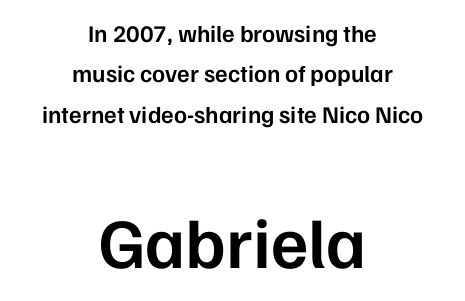
The image shows 71 px semibold sans-serif type, upright; set centered, normal line spacing (1.68x), normal letter spacing, not underlined; the second (bottom) block is 2.96x larger; low stroke contrast and a medium x-height.
